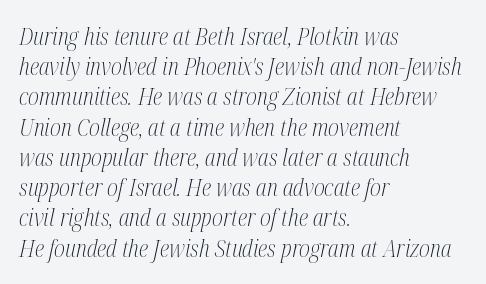
Q: Is the text bold? A: No.
Q: Is the text italic (slanted)? A: Yes, it leans right by about 12 degrees.
Q: Is the text underlined? A: No.
Q: How is the paragraph aligned? A: Left-aligned.
Q: Is the spacing between letters normal or unusually wide? A: Normal.
Q: Is the spacing between lines tight, normal or loose? A: Normal.
